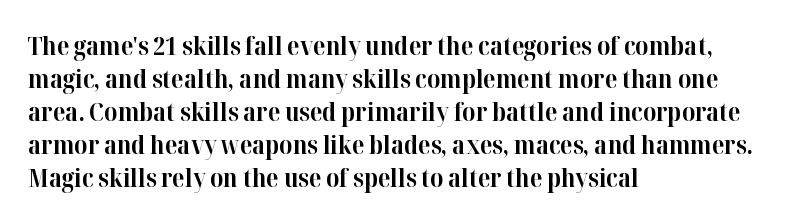
Q: Is the text bold? A: Yes.
Q: Is the text italic (slanted)? A: No, it is upright.
Q: Is the text underlined? A: No.
Q: How is the paragraph aligned? A: Left-aligned.
Q: Is the spacing between letters normal or unusually wide? A: Normal.
Q: Is the spacing between lines tight, normal or loose? A: Normal.
